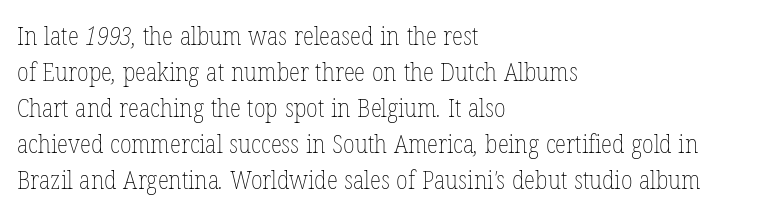
Q: Is the text bold? A: No.
Q: Is the text underlined? A: No.
Q: How is the paragraph aligned? A: Left-aligned.
Q: Is the spacing between letters normal or unusually wide? A: Normal.
Q: Is the spacing between lines tight, normal or loose? A: Normal.
